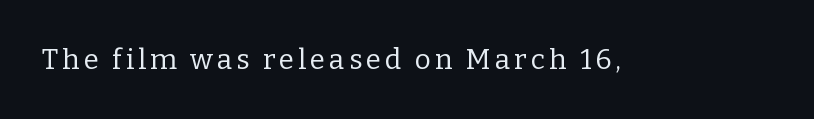
Regarding serifs, this sample has them. The face used here is proportionally spaced, like ordinary book or web type. Only glyphs here, with clear space below each row. This is the regular roman posture of the typeface.
